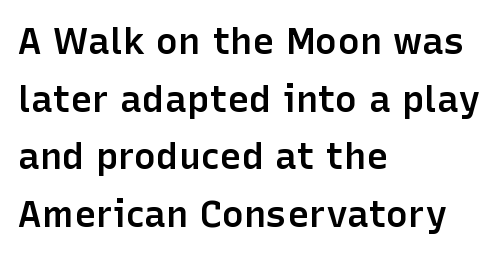
The image shows 37 px semibold sans-serif type, upright; set left-aligned, normal line spacing (1.56x), normal letter spacing, not underlined; low stroke contrast and a medium x-height.
